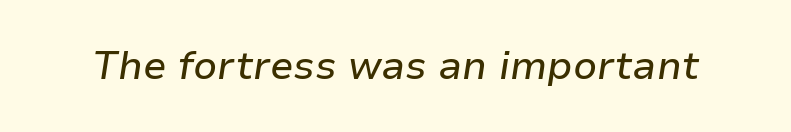
The image shows 39 px text type, italic (leaning right); set normal letter spacing, not underlined; low stroke contrast and a medium x-height.
